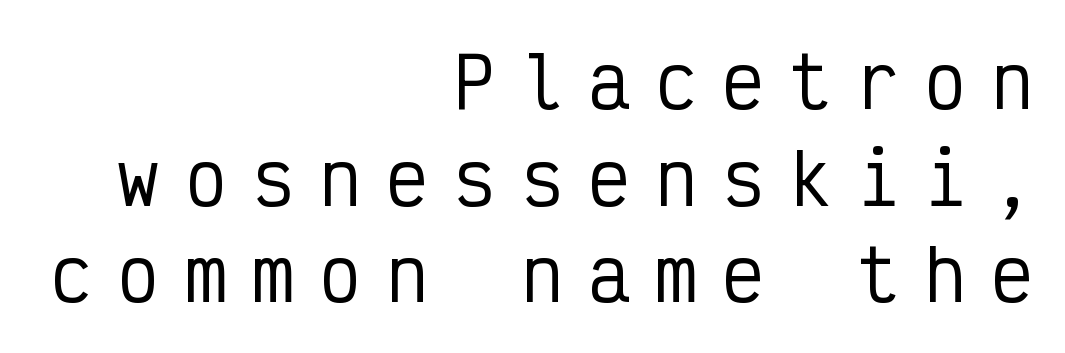
In terms of letterspacing, this is a distinctly airy, spread setting. One-word summary of the alignment: right. This sample uses an upright cut, with every glyph sitting square on the baseline. Check the space under the baseline: it is left empty.
